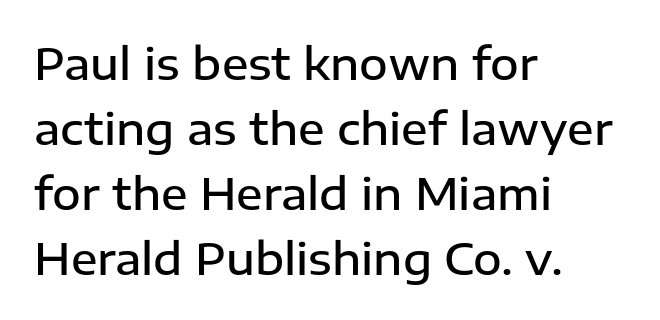
{"serif": "no", "italic": "no", "bold": "semi", "weight": "semibold", "width": "normal", "stroke_contrast": "low", "x_height": "medium", "monospaced": "no", "underline": "no", "align": "left", "line_spacing": "normal", "line_spacing_ratio": 1.48, "letter_spacing": "normal", "letter_spacing_em": 0.0, "glyph_px": 44}
